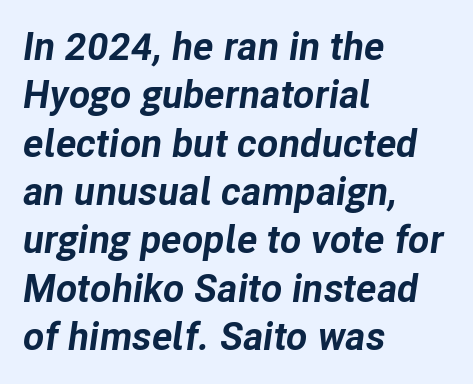
The image shows 39 px bold type, italic (leaning right); set left-aligned, line spacing 1.24x, normal letter spacing, not underlined; low stroke contrast and a medium x-height.
